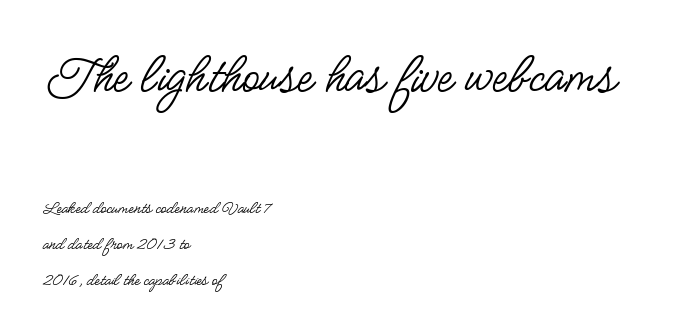
The typeface has the unassuming heft of standard copy or less. The zone under the glyphs is completely vacant. Character widths vary here, with narrow letters taking less room than wide ones.
